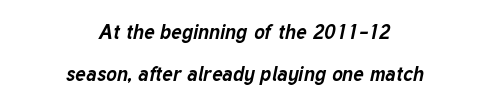
The image shows 20 px bold type, italic (leaning right); set centered, loose line spacing (2.08x), normal letter spacing, not underlined.
